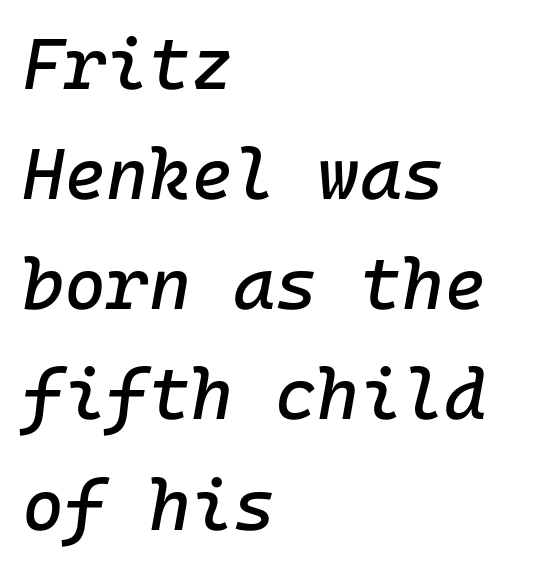
{"italic": "yes", "lean": "right", "slant_degrees": 10, "width": "normal", "stroke_contrast": "low", "x_height": "medium", "underline": "no", "align": "left", "line_spacing": "normal", "line_spacing_ratio": 1.53, "letter_spacing": "normal", "letter_spacing_em": 0.0, "glyph_px": 72}
